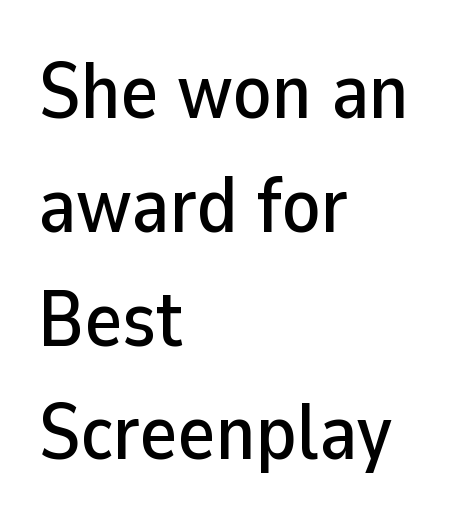
Italic: no, the glyphs are upright roman. Spacing verdict: proportional, widths tailored to each character. Check under the words: just untouched page. Summary of vertical rhythm: regular, with standard interline spacing.
